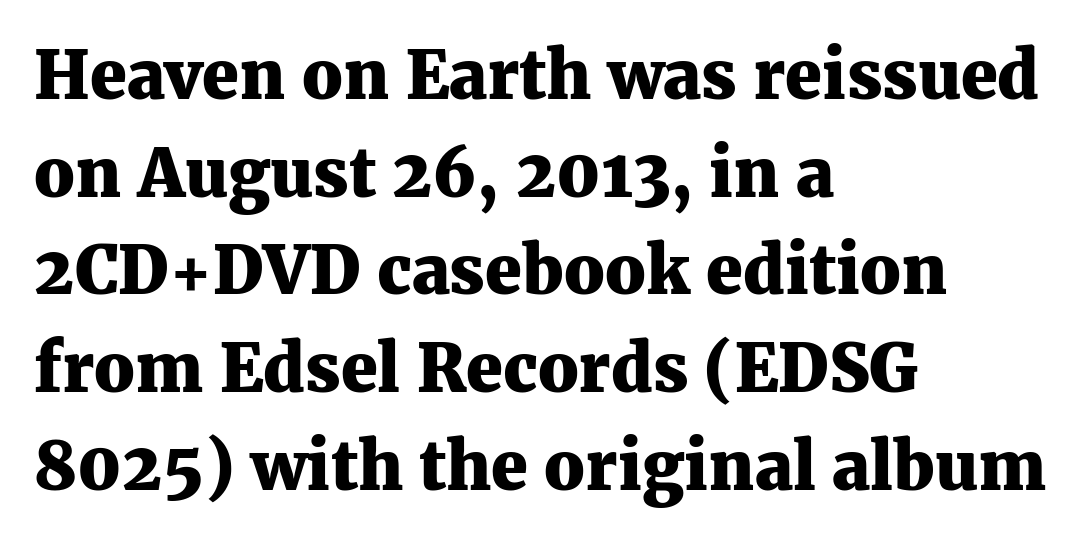
Q: Is the text bold? A: Yes.
Q: Is the text italic (slanted)? A: No, it is upright.
Q: Is the typeface a serif or a sans-serif typeface? A: Serif.
Q: Is the text underlined? A: No.
Q: How is the paragraph aligned? A: Left-aligned.
Q: Is the spacing between letters normal or unusually wide? A: Normal.
Q: Is the spacing between lines tight, normal or loose? A: Normal.
Q: Width (condensed, normal, or wide)? A: Normal.
Q: Stroke contrast? A: Medium.
Q: x-height? A: Medium.
Q: Monospaced? A: No.
